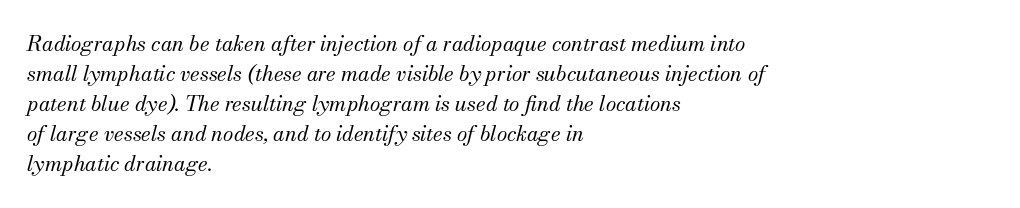
The image shows 21 px text type, italic (leaning right); set left-aligned, normal line spacing (1.43x), normal letter spacing, not underlined.
